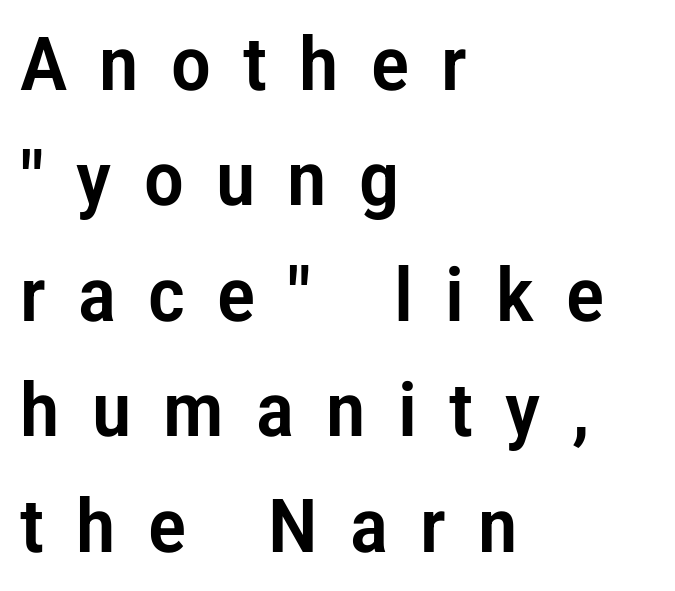
{"serif": "no", "italic": "no", "width": "condensed", "stroke_contrast": "low", "x_height": "medium", "monospaced": "no", "underline": "no", "align": "left", "line_spacing": "normal", "line_spacing_ratio": 1.54, "letter_spacing": "wide", "letter_spacing_em": 0.43, "glyph_px": 75}
